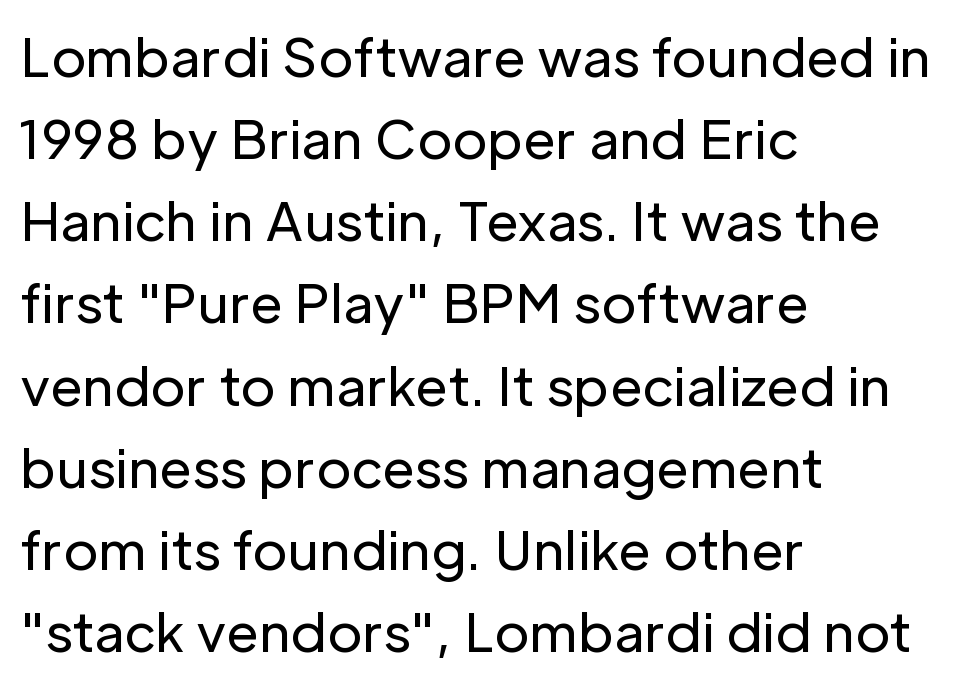
The image shows 53 px regular-weight sans-serif type, upright; set left-aligned, normal line spacing (1.55x), normal letter spacing, not underlined; low stroke contrast and a medium x-height.
